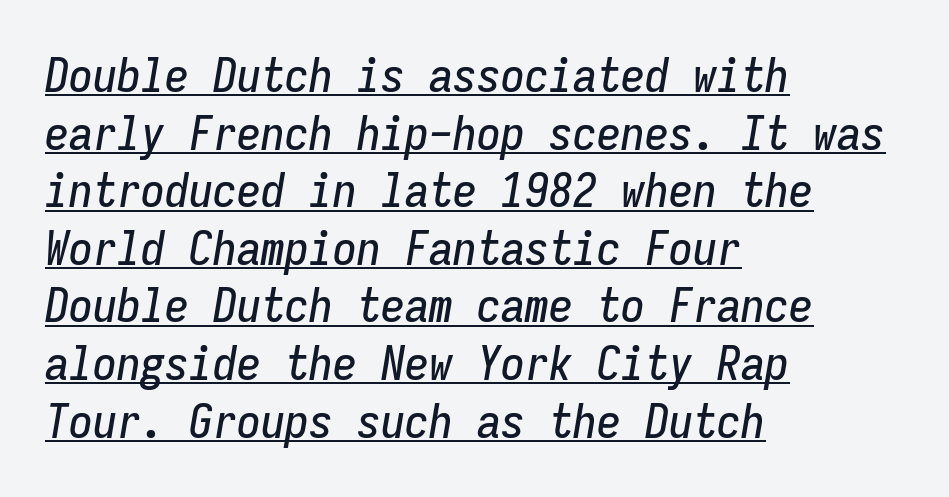
Q: Is the text italic (slanted)? A: Yes, it leans right by about 9 degrees.
Q: Is the text underlined? A: Yes.
Q: How is the paragraph aligned? A: Left-aligned.
Q: Is the spacing between letters normal or unusually wide? A: Normal.
Q: Width (condensed, normal, or wide)? A: Condensed.
Q: Stroke contrast? A: Low.
Q: x-height? A: Medium.
Q: Monospaced? A: Yes.
